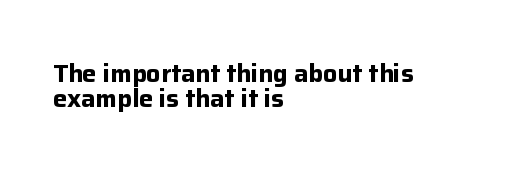
The words here are not underlined. Ordinary non-slanted type is in use. The setting favours the left margin, as ordinary paragraphs usually do. The glyphs have the mass of a bold cut. The passage shown has conventional tracking throughout. Reading down the column, the eye jumps only a short way to each next line.
